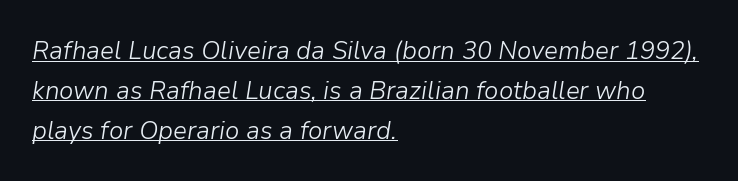
Reading down the block, your eye returns to a fixed left position each line. Does extra space separate the letters? No, they use regular spacing. The block of text has a typical density, with ordinary space between rows. The font sits on the lighter half of the weight spectrum, regular included. The specimen reads as italic at a glance.
